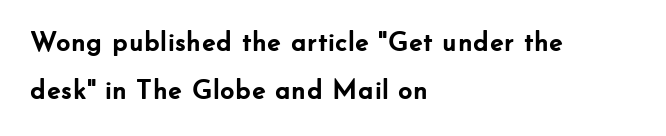
Letter spacing: default. Nope, no serifs anywhere on these letters. The face used here has the dense, thick strokes of a bold. If you drew a ruler down the left edge, every line would touch it. A roman cut, with each character standing at attention. The designer left line spacing at the default.
